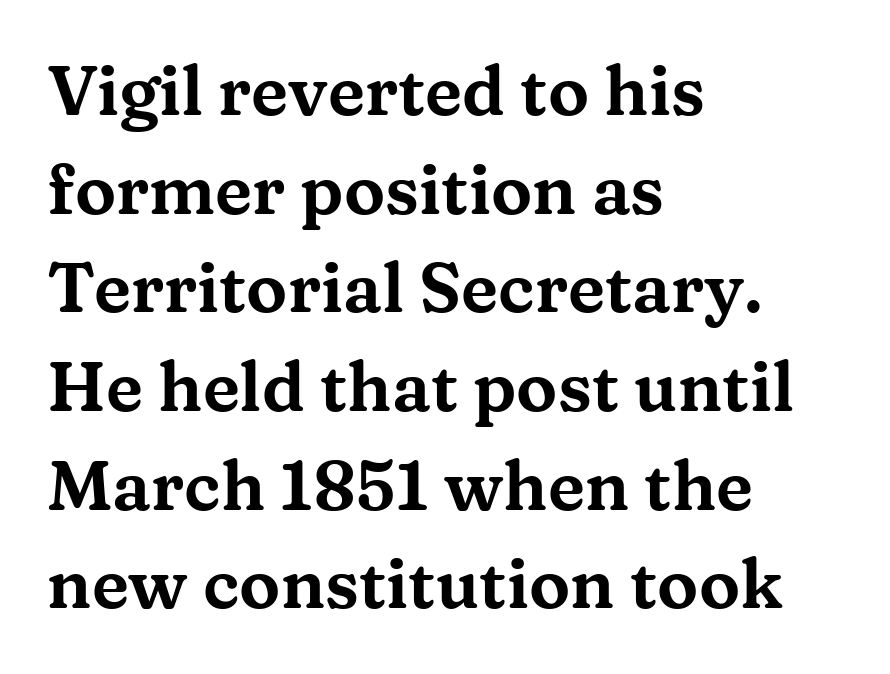
{"serif": "yes", "italic": "no", "width": "wide", "stroke_contrast": "medium", "x_height": "medium", "monospaced": "no", "underline": "no", "align": "left", "line_spacing": "normal", "line_spacing_ratio": 1.43, "letter_spacing": "normal", "letter_spacing_em": 0.0, "glyph_px": 69}
